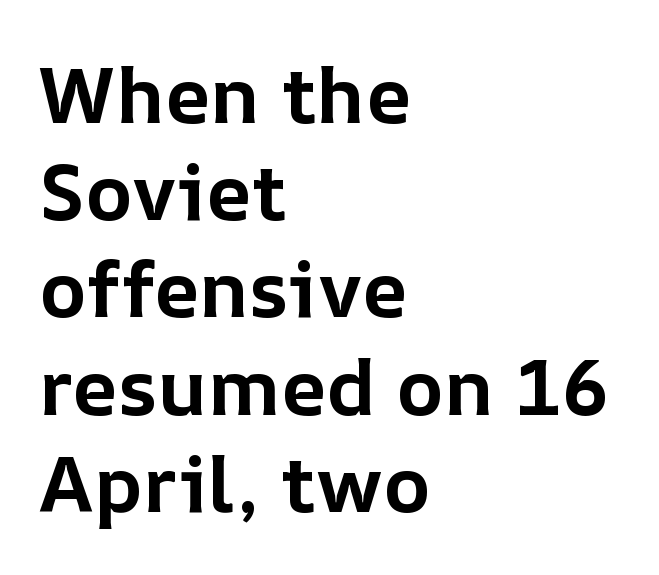
{"italic": "no", "bold": "yes", "weight": "bold", "width": "normal", "stroke_contrast": "low", "x_height": "medium", "monospaced": "no", "underline": "no", "align": "left", "line_spacing_ratio": 1.23, "letter_spacing": "normal", "letter_spacing_em": 0.0, "glyph_px": 79}
